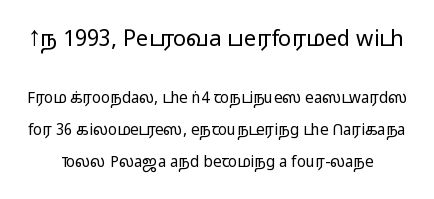
The image shows 22 px text type, upright; set loose line spacing (2.12x), normal letter spacing, not underlined; the first (top) block is 1.47x larger.
